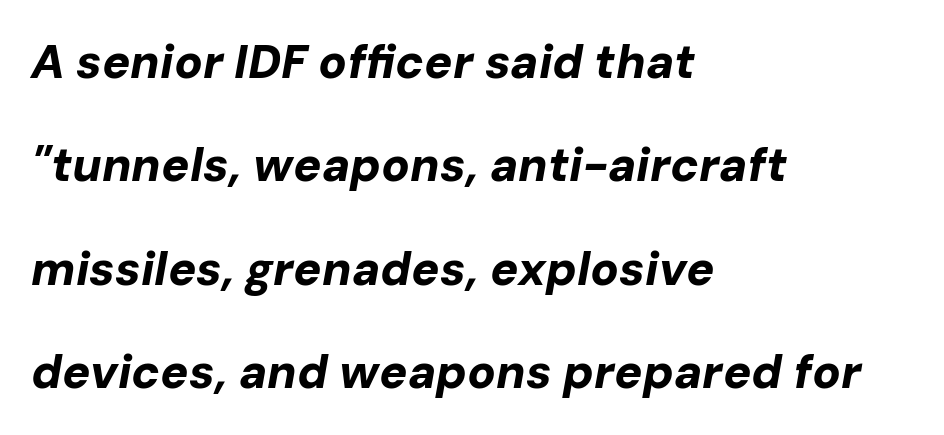
Vertical spacing — loose. These words are printed bold, with thick strokes throughout. When letters slant like this, we call the style italic. Spacing verdict: proportional, widths tailored to each character. One-word summary of the alignment: left. How are the letters spaced? Ordinarily, with no added tracking.
